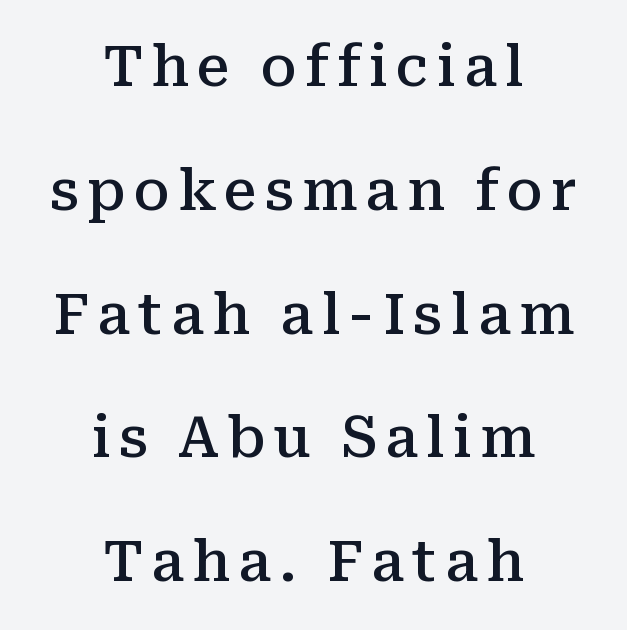
Widely set lines give the paragraph a tall, airy silhouette. The baseline area is clear. Old-style or modern, the face here clearly has serifs. Think of a printed novel: that variable character pitch is what you see here. Posture: upright roman. This rendering uses center alignment, leaving both contours irregular but symmetric.
